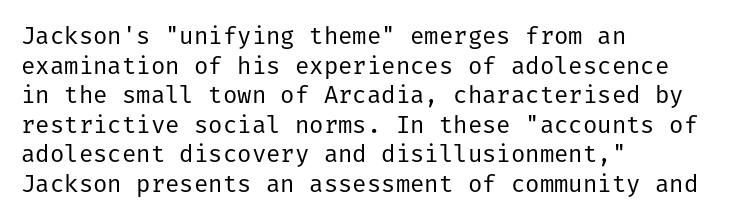
The image shows 24 px text type, upright; set left-aligned, line spacing 1.23x, normal letter spacing, not underlined.
